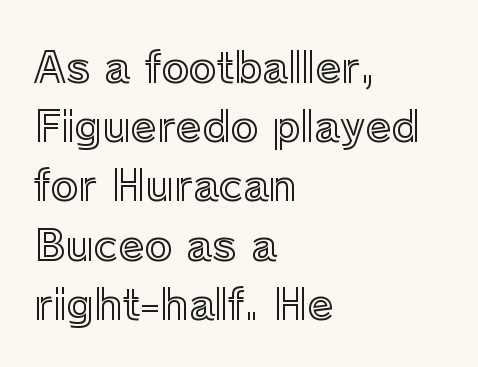
Q: Is the text italic (slanted)? A: No, it is upright.
Q: Is the text underlined? A: No.
Q: How is the paragraph aligned? A: Left-aligned.
Q: Is the spacing between letters normal or unusually wide? A: Normal.
Q: Is the spacing between lines tight, normal or loose? A: Normal.
Q: Width (condensed, normal, or wide)? A: Normal.
Q: x-height? A: Medium.
Q: Monospaced? A: No.
